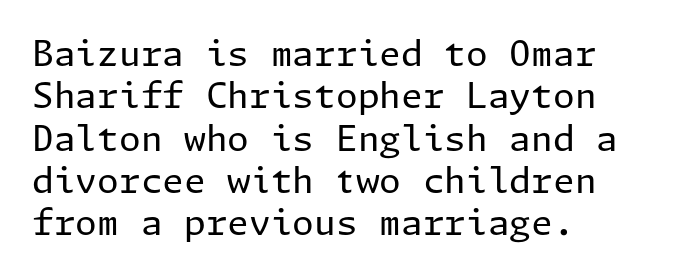
Q: Is the text bold? A: No.
Q: Is the text italic (slanted)? A: No, it is upright.
Q: Is the typeface a serif or a sans-serif typeface? A: Sans-serif.
Q: Is the text underlined? A: No.
Q: How is the paragraph aligned? A: Left-aligned.
Q: Is the spacing between letters normal or unusually wide? A: Normal.
Q: Width (condensed, normal, or wide)? A: Normal.
Q: Stroke contrast? A: Low.
Q: x-height? A: Medium.
